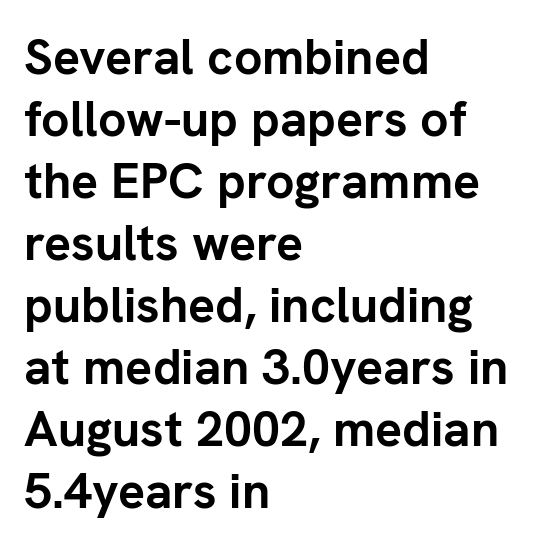
{"serif": "no", "italic": "no", "bold": "yes", "weight": "semibold", "width": "normal", "stroke_contrast": "low", "x_height": "medium", "monospaced": "no", "underline": "no", "align": "left", "line_spacing_ratio": 1.24, "letter_spacing": "normal", "letter_spacing_em": 0.0, "glyph_px": 50}
